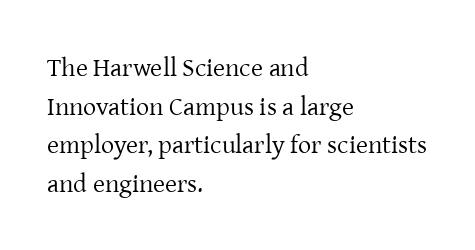
Q: Is the text bold? A: No.
Q: Is the text italic (slanted)? A: No, it is upright.
Q: Is the text underlined? A: No.
Q: How is the paragraph aligned? A: Left-aligned.
Q: Is the spacing between letters normal or unusually wide? A: Normal.
Q: Is the spacing between lines tight, normal or loose? A: Normal.
